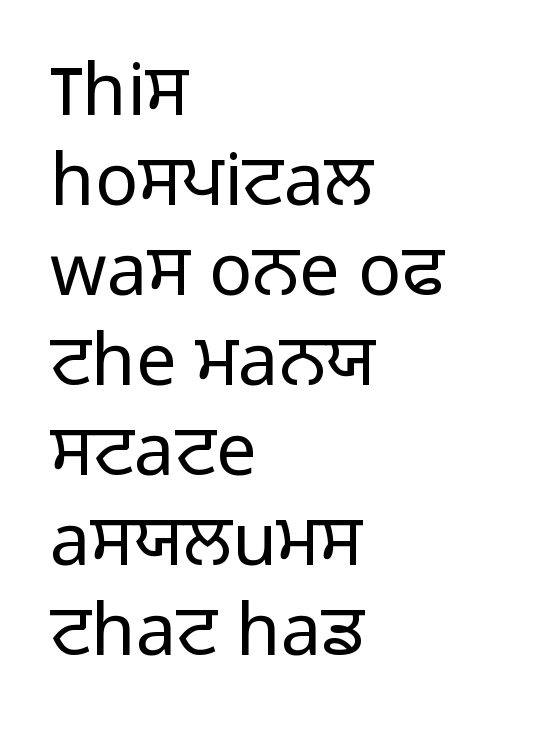
Q: Is the text bold? A: No.
Q: Is the text italic (slanted)? A: No, it is upright.
Q: Is the typeface a serif or a sans-serif typeface? A: Sans-serif.
Q: Is the text underlined? A: No.
Q: How is the paragraph aligned? A: Left-aligned.
Q: Is the spacing between letters normal or unusually wide? A: Normal.
Q: Is the spacing between lines tight, normal or loose? A: Normal.
Q: Width (condensed, normal, or wide)? A: Normal.
Q: Stroke contrast? A: Low.
Q: x-height? A: Medium.
Q: Monospaced? A: No.
